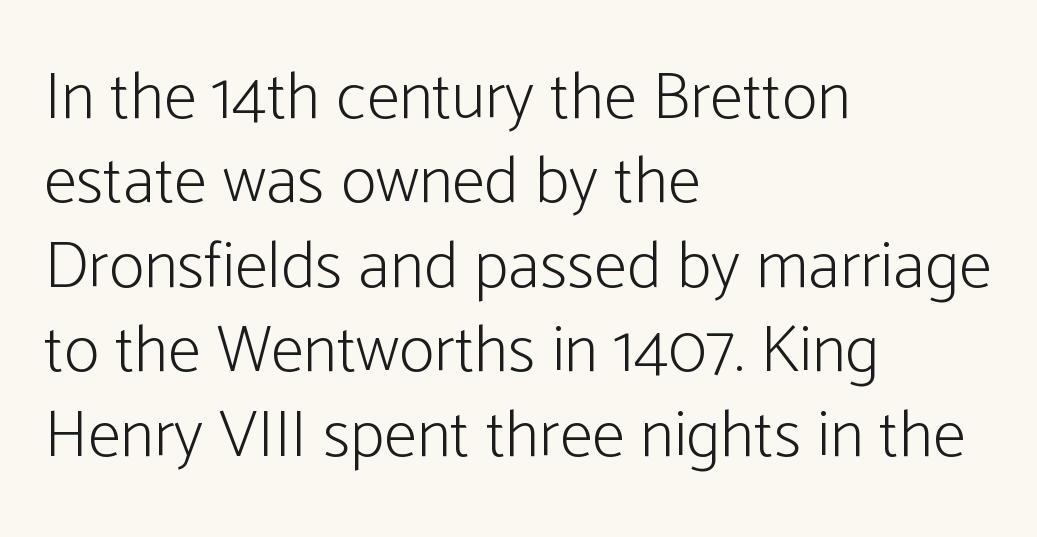
{"serif": "no", "italic": "no", "bold": "no", "weight": "light", "width": "condensed", "stroke_contrast": "low", "x_height": "medium", "monospaced": "no", "underline": "no", "align": "left", "line_spacing": "normal", "line_spacing_ratio": 1.26, "letter_spacing": "normal", "letter_spacing_em": 0.0, "glyph_px": 67}
